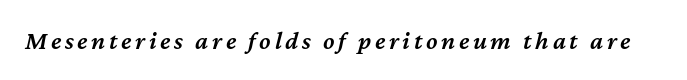
{"italic": "yes", "lean": "right", "slant_degrees": 12, "bold": "semi", "underline": "no", "glyph_px": 26}
